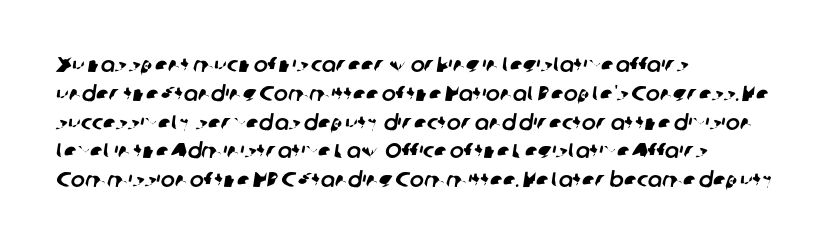
Q: Is the text underlined? A: No.
Q: How is the paragraph aligned? A: Left-aligned.
Q: Is the spacing between letters normal or unusually wide? A: Normal.
Q: Is the spacing between lines tight, normal or loose? A: Normal.
